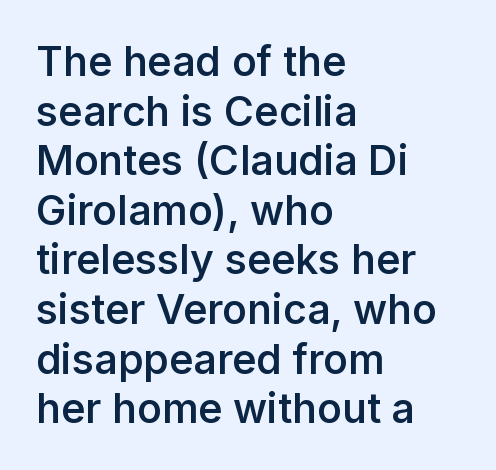
The image shows 41 px semibold sans-serif type, upright; set left-aligned, line spacing 1.21x, normal letter spacing, not underlined; low stroke contrast and a medium x-height.
